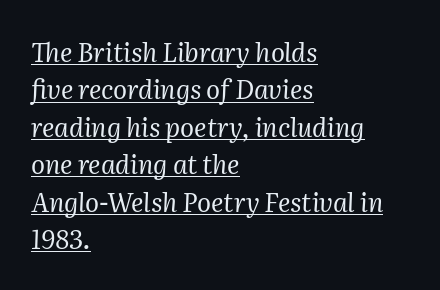
The image shows 26 px text type, italic (leaning right); set left-aligned, normal line spacing (1.44x), normal letter spacing, underlined.
